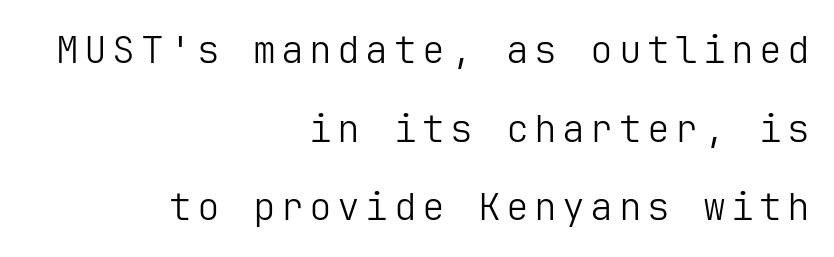
Q: Is the text bold? A: No.
Q: Is the text italic (slanted)? A: No, it is upright.
Q: Is the typeface a serif or a sans-serif typeface? A: Sans-serif.
Q: Is the text underlined? A: No.
Q: How is the paragraph aligned? A: Right-aligned.
Q: Is the spacing between lines tight, normal or loose? A: Loose.
Q: Width (condensed, normal, or wide)? A: Normal.
Q: Stroke contrast? A: Low.
Q: x-height? A: Medium.
